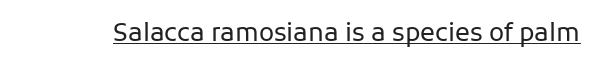
The letterforms sit at book weight or below. Posture: upright roman. Here the glyphs are tracked normally, forming tight word shapes. The words here are underlined.
